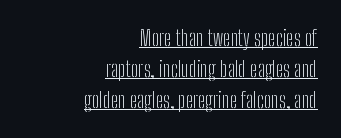
The image shows 22 px text type, upright; set right-aligned, normal line spacing (1.41x), normal letter spacing, underlined.
